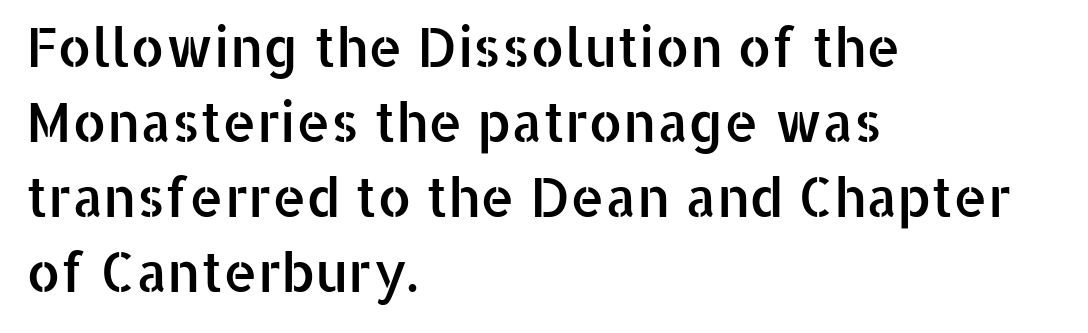
{"serif": "no", "italic": "no", "width": "normal", "stroke_contrast": "low", "x_height": "medium", "monospaced": "no", "underline": "no", "align": "left", "line_spacing": "normal", "line_spacing_ratio": 1.39, "letter_spacing": "normal", "letter_spacing_em": 0.0, "glyph_px": 54}
